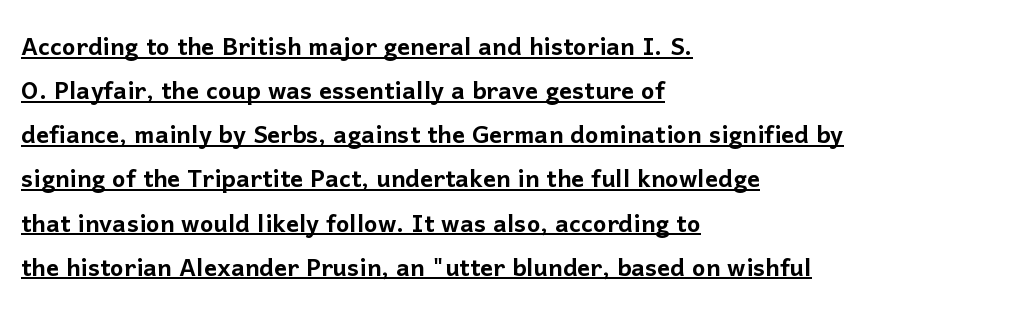
{"serif": "no", "italic": "no", "width": "normal", "stroke_contrast": "low", "x_height": "medium", "monospaced": "no", "underline": "yes", "align": "left", "line_spacing": "normal", "line_spacing_ratio": 1.38, "letter_spacing": "normal", "letter_spacing_em": 0.0, "glyph_px": 32}
